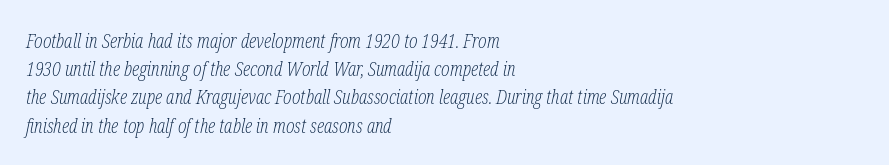
The image shows 20 px text type, italic (leaning right); set left-aligned, normal line spacing (1.41x), normal letter spacing, not underlined.
